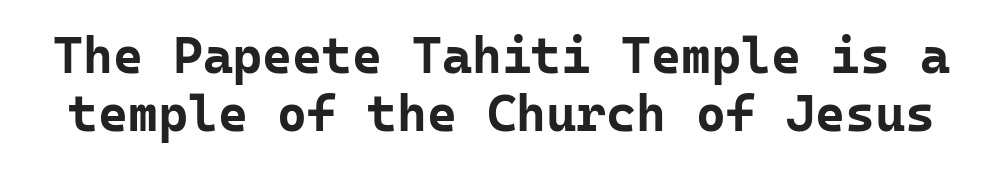
Q: Is the text bold? A: Yes.
Q: Is the text italic (slanted)? A: No, it is upright.
Q: Is the typeface a serif or a sans-serif typeface? A: Sans-serif.
Q: Is the text underlined? A: No.
Q: Is the spacing between letters normal or unusually wide? A: Normal.
Q: Is the spacing between lines tight, normal or loose? A: Tight.
Q: Width (condensed, normal, or wide)? A: Normal.
Q: Stroke contrast? A: Low.
Q: x-height? A: Medium.
Q: Monospaced? A: Yes.
